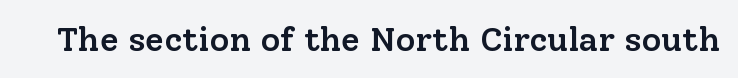
Looks like regular typesetting: each glyph gets only the width it needs. Upright lettering throughout. The specimen omits any rule beneath the text block's lines. Nothing unusual about the tracking: characters are spaced as the font intends. Look at the bottom of the vertical strokes: they flare into serifs here. The rendering uses a semibold face; strokes are thickened but not to full bold.
